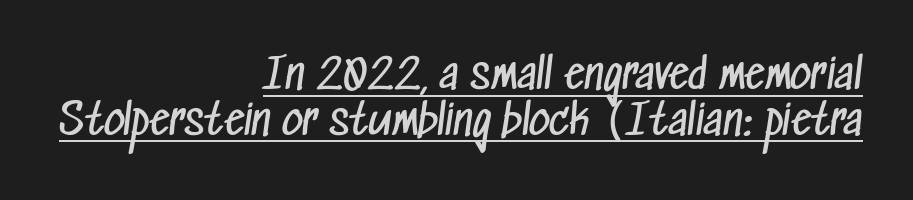
Casual observation: everything's shoved over to the right. The typesetter has applied underlining to the passage shown. Counters stay open thanks to moderate or lighter strokes. Tightly led — the rows are bunched.
